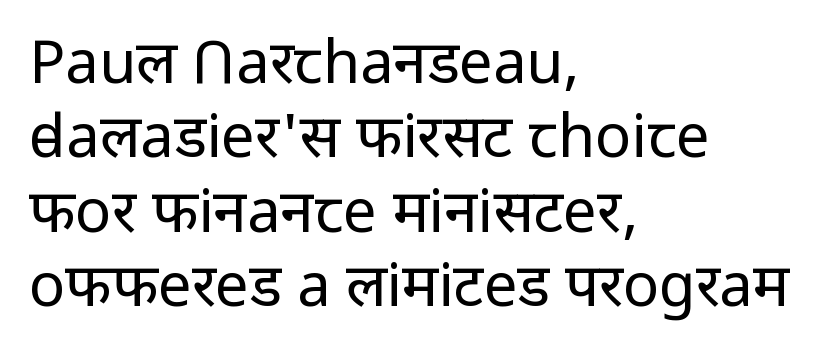
Q: Is the text bold? A: No.
Q: Is the text italic (slanted)? A: No, it is upright.
Q: Is the typeface a serif or a sans-serif typeface? A: Sans-serif.
Q: Is the text underlined? A: No.
Q: How is the paragraph aligned? A: Left-aligned.
Q: Is the spacing between letters normal or unusually wide? A: Normal.
Q: Width (condensed, normal, or wide)? A: Normal.
Q: Stroke contrast? A: Low.
Q: x-height? A: Medium.
Q: Monospaced? A: No.
